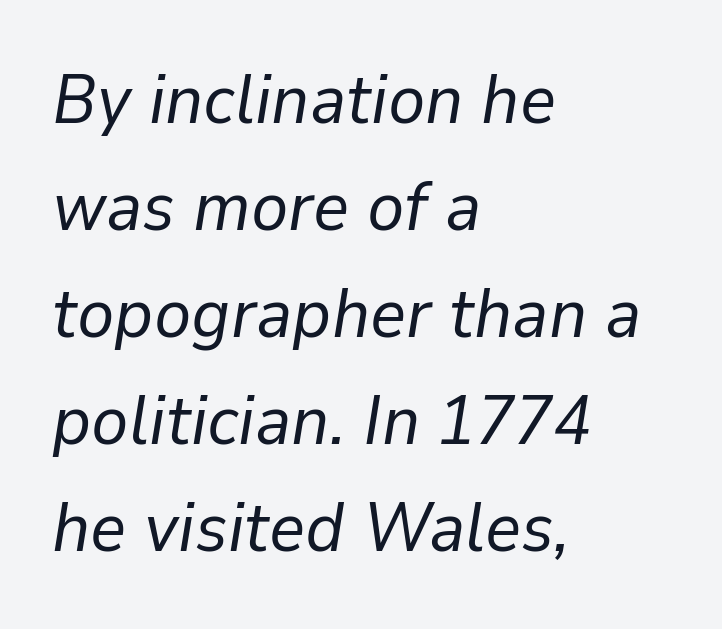
Default kerning and tracking; the words read as compact shapes. Compared with a centered layout, this one pins lines to the left instead. This sample keeps an unexceptional amount of space between lines. Notice how the stems are inclined rather than vertical — that's the hallmark of italics. Beneath every word, the page is bare.
